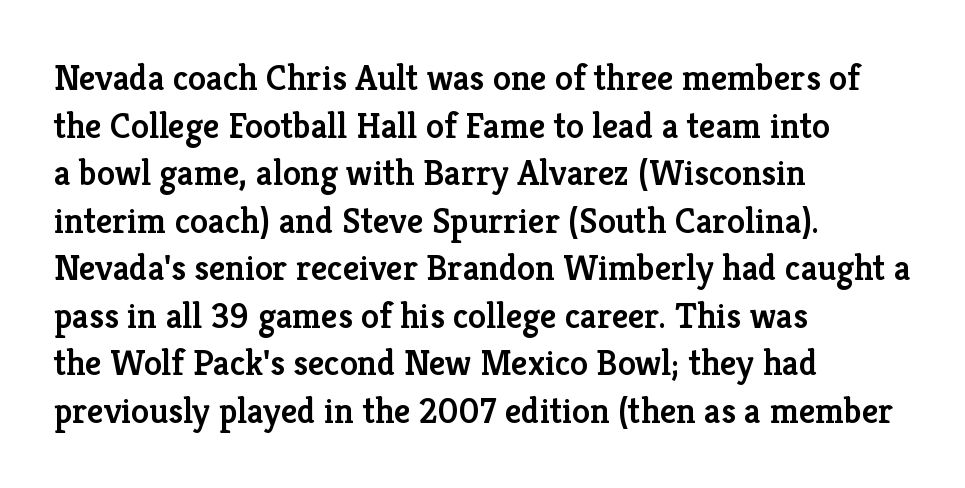
Q: Is the text bold? A: Semi-bold.
Q: Is the text italic (slanted)? A: No, it is upright.
Q: Is the typeface a serif or a sans-serif typeface? A: Serif.
Q: Is the text underlined? A: No.
Q: How is the paragraph aligned? A: Left-aligned.
Q: Is the spacing between letters normal or unusually wide? A: Normal.
Q: Is the spacing between lines tight, normal or loose? A: Normal.
Q: Width (condensed, normal, or wide)? A: Normal.
Q: Stroke contrast? A: Low.
Q: x-height? A: Medium.
Q: Monospaced? A: No.
